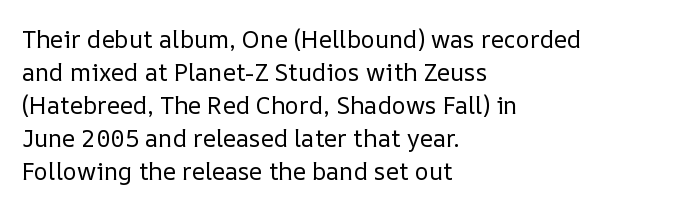
These lines stack with their left ends in a neat column. Letters rest on an invisible, unmarked baseline. The lines sit at an ordinary, default distance from one another. The type sits square on the baseline with zero lean. No letter is thick-stroked: the sample isn't bold. Default kerning and tracking; the words read as compact shapes.
